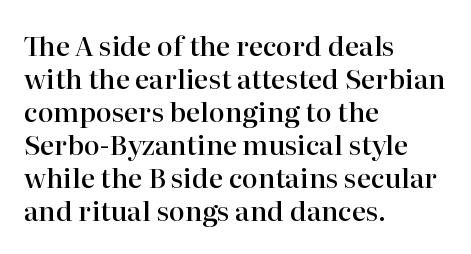
{"italic": "no", "bold": "semi", "underline": "no", "align": "left", "line_spacing_ratio": 1.22, "letter_spacing": "normal", "letter_spacing_em": 0.0, "glyph_px": 27}
